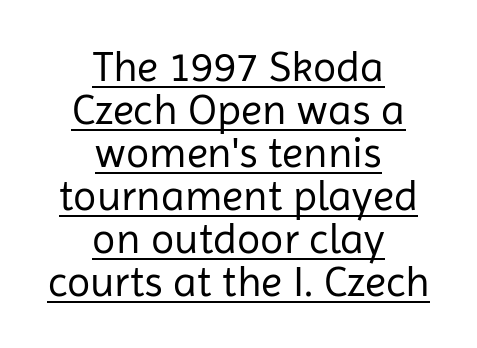
The image shows 43 px regular-weight sans-serif type, upright; set centered, tight line spacing (1.0x), normal letter spacing, underlined; low stroke contrast and a medium x-height.
